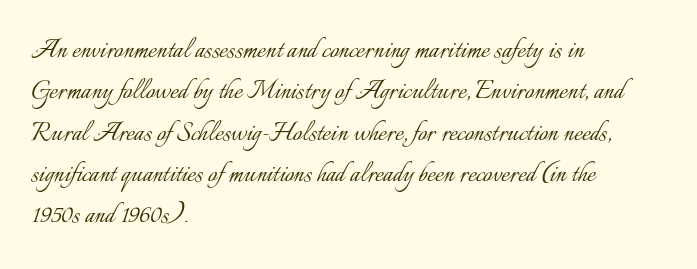
Q: Is the text bold? A: No.
Q: Is the text italic (slanted)? A: Yes.
Q: Is the text underlined? A: No.
Q: How is the paragraph aligned? A: Left-aligned.
Q: Is the spacing between letters normal or unusually wide? A: Normal.
Q: Is the spacing between lines tight, normal or loose? A: Normal.
Q: Width (condensed, normal, or wide)? A: Normal.
Q: Stroke contrast? A: Low.
Q: x-height? A: Small.
Q: Monospaced? A: No.
